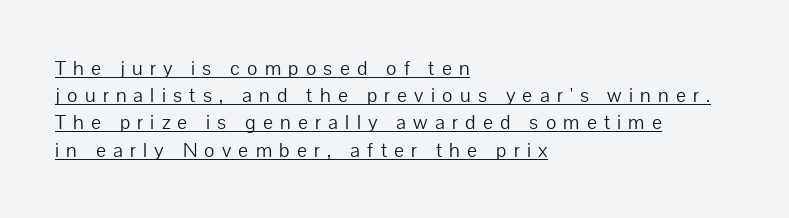
The image shows 20 px text type, upright; set left-aligned, normal line spacing (1.36x), unusually wide letter spacing (+0.36 em), underlined.
